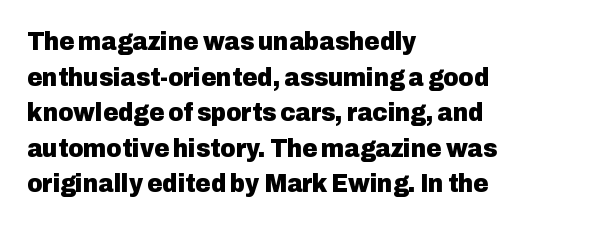
The image shows 26 px bold type, upright; set left-aligned, normal line spacing (1.37x), normal letter spacing, not underlined.
